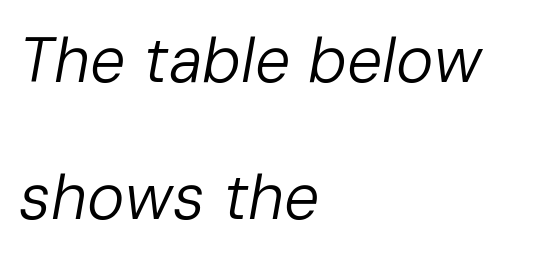
The image shows 63 px regular-weight type, italic (leaning right); set left-aligned, loose line spacing (2.18x), normal letter spacing, not underlined; low stroke contrast and a medium x-height.
